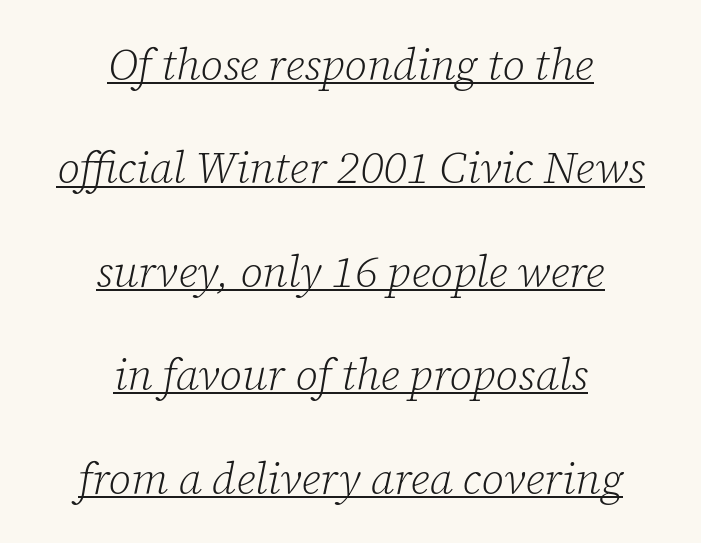
Q: Is the text bold? A: No.
Q: Is the text italic (slanted)? A: Yes, it leans right by about 12 degrees.
Q: Is the typeface a serif or a sans-serif typeface? A: Serif.
Q: Is the text underlined? A: Yes.
Q: How is the paragraph aligned? A: Centered.
Q: Is the spacing between letters normal or unusually wide? A: Normal.
Q: Is the spacing between lines tight, normal or loose? A: Loose.
Q: Width (condensed, normal, or wide)? A: Normal.
Q: Stroke contrast? A: Low.
Q: x-height? A: Medium.
Q: Monospaced? A: No.
